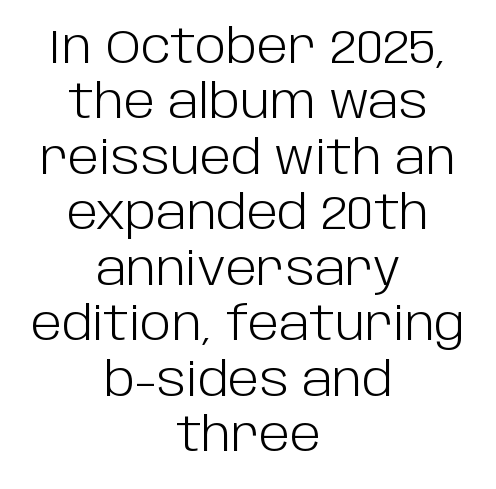
{"serif": "no", "italic": "no", "bold": "no", "weight": "light", "width": "normal", "stroke_contrast": "low", "x_height": "large", "monospaced": "no", "underline": "no", "align": "center", "line_spacing_ratio": 1.18, "letter_spacing": "normal", "letter_spacing_em": 0.0, "glyph_px": 47}
